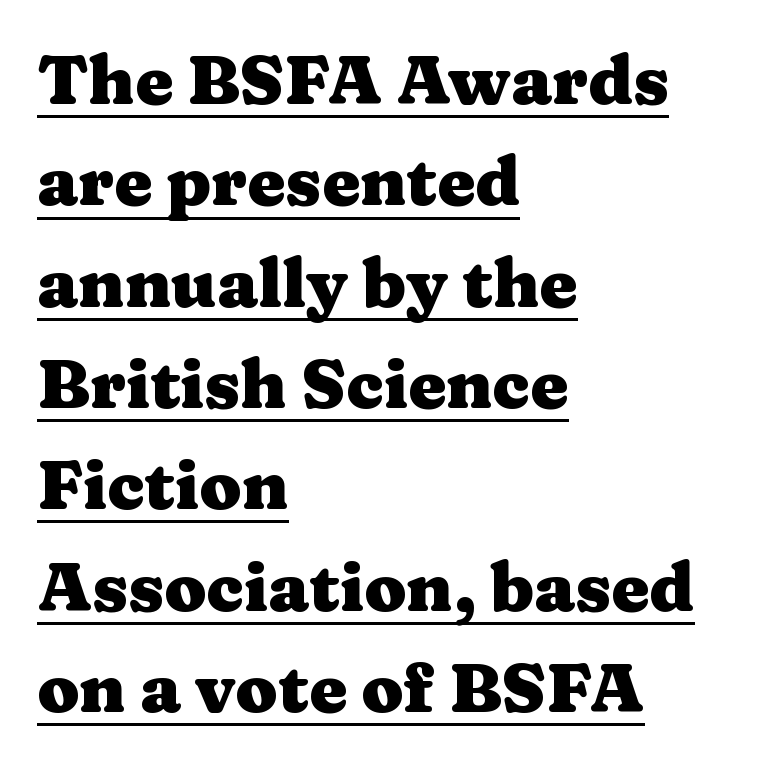
Q: Is the text bold? A: Yes.
Q: Is the text italic (slanted)? A: No, it is upright.
Q: Is the typeface a serif or a sans-serif typeface? A: Serif.
Q: Is the text underlined? A: Yes.
Q: How is the paragraph aligned? A: Left-aligned.
Q: Is the spacing between letters normal or unusually wide? A: Normal.
Q: Is the spacing between lines tight, normal or loose? A: Normal.
Q: Width (condensed, normal, or wide)? A: Wide.
Q: Stroke contrast? A: Medium.
Q: x-height? A: Medium.
Q: Monospaced? A: No.
